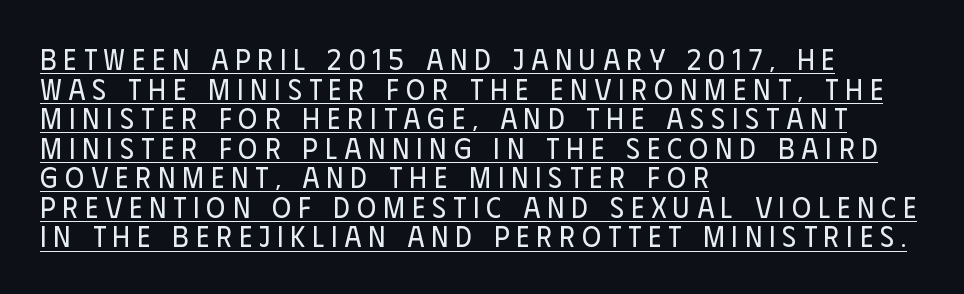
Caption: lettering with a line underneath. Rendered with straight, roman letterforms. The font sits on the lighter half of the weight spectrum, regular included. Proportional: the letters do not fall into vertical columns.
